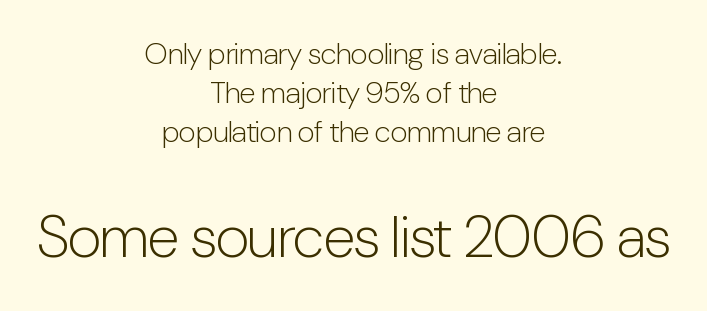
Descender tails drop into unmarked territory. Varying glyph widths throughout — classic text-font behaviour. Between these two stacked blocks, the lower one wins on size. Notice how the passage keeps no hard edge, just a central spine. Nope, no serifs anywhere on these letters. In terms of leading, this rendering sits right in the middle.
